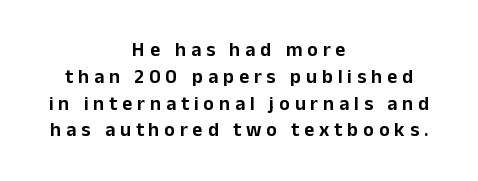
{"italic": "no", "underline": "no", "align": "center", "line_spacing": "normal", "line_spacing_ratio": 1.34, "letter_spacing": "wide", "letter_spacing_em": 0.24, "glyph_px": 20}
